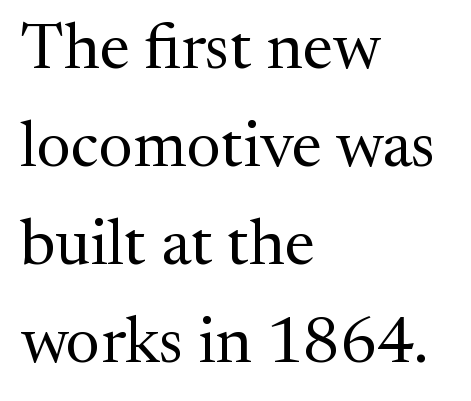
Just letters on the line, the space beneath them empty. A student would call this left alignment; a typographer would say flush left, rag right. The rendering uses natural spacing where letterforms have individual widths. Characters follow at the spacing the type designer built in. Is there any slant? The stems are plumb. Regarding serifs, this sample has them.
